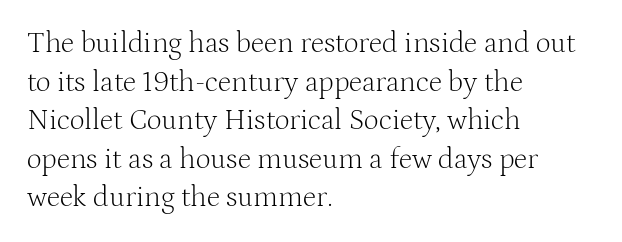
Q: Is the text bold? A: No.
Q: Is the text italic (slanted)? A: No, it is upright.
Q: Is the typeface a serif or a sans-serif typeface? A: Serif.
Q: Is the text underlined? A: No.
Q: How is the paragraph aligned? A: Left-aligned.
Q: Is the spacing between letters normal or unusually wide? A: Normal.
Q: Is the spacing between lines tight, normal or loose? A: Normal.
Q: Width (condensed, normal, or wide)? A: Normal.
Q: Stroke contrast? A: Medium.
Q: x-height? A: Medium.
Q: Monospaced? A: No.
